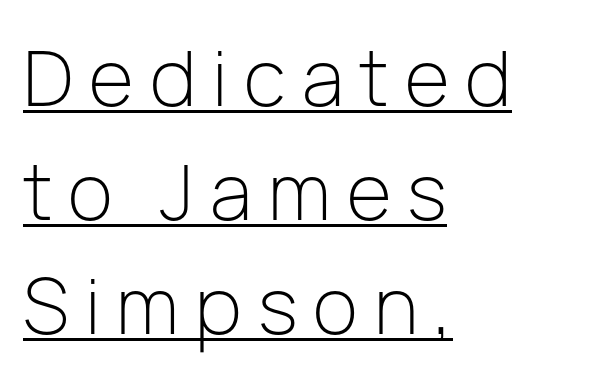
Q: Is the text bold? A: No.
Q: Is the text italic (slanted)? A: No, it is upright.
Q: Is the typeface a serif or a sans-serif typeface? A: Sans-serif.
Q: Is the text underlined? A: Yes.
Q: How is the paragraph aligned? A: Left-aligned.
Q: Is the spacing between letters normal or unusually wide? A: Unusually wide.
Q: Is the spacing between lines tight, normal or loose? A: Normal.
Q: Width (condensed, normal, or wide)? A: Normal.
Q: Stroke contrast? A: Low.
Q: x-height? A: Medium.
Q: Monospaced? A: No.
